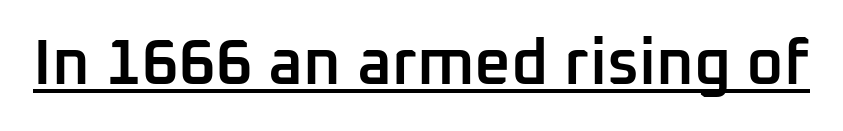
{"serif": "no", "italic": "no", "bold": "semi", "weight": "semibold", "width": "normal", "stroke_contrast": "low", "x_height": "medium", "monospaced": "no", "underline": "yes", "letter_spacing": "normal", "letter_spacing_em": 0.0, "glyph_px": 64}
